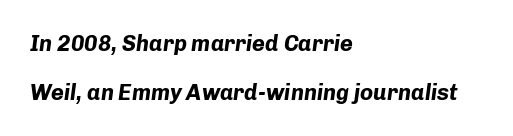
In terms of posture, this sample is oblique. A typesetter would call this zero additional tracking. A student would call this left alignment; a typographer would say flush left, rag right. Beneath every word, the page is bare. What's the leading like? Stretched, with rows far apart.
